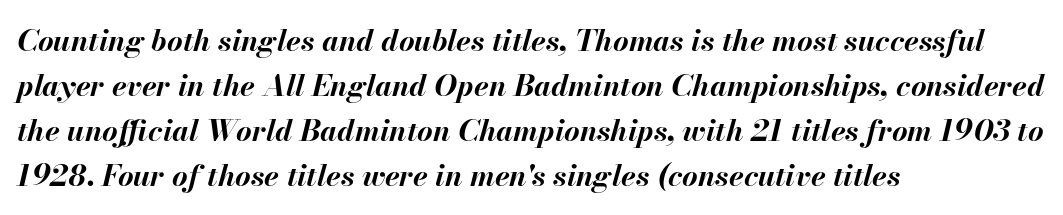
{"italic": "yes", "lean": "right", "slant_degrees": 13, "bold": "yes", "weight": "bold", "width": "normal", "stroke_contrast": "medium", "x_height": "small", "monospaced": "no", "underline": "no", "align": "left", "line_spacing": "normal", "line_spacing_ratio": 1.5, "letter_spacing": "normal", "letter_spacing_em": 0.0, "glyph_px": 30}
